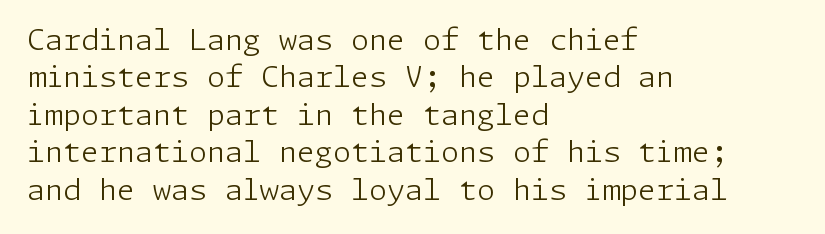
{"serif": "no", "italic": "no", "bold": "no", "weight": "light", "width": "normal", "stroke_contrast": "low", "x_height": "medium", "underline": "no", "align": "left", "line_spacing": "normal", "line_spacing_ratio": 1.29, "letter_spacing": "normal", "letter_spacing_em": 0.0, "glyph_px": 29}
